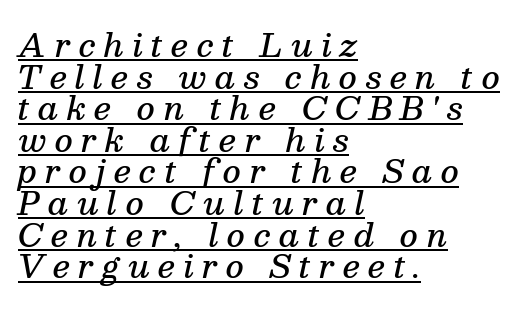
These lines stack with their left ends in a neat column. I'd call this a serif setting — the letters wear small feet. Line spacing here is tight. Characters are canted at an angle relative to the baseline's perpendicular.
